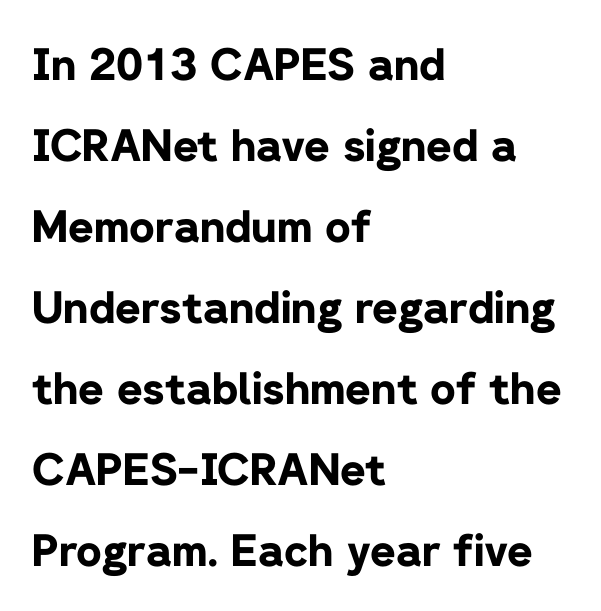
Q: Is the text bold? A: Yes.
Q: Is the text italic (slanted)? A: No, it is upright.
Q: Is the typeface a serif or a sans-serif typeface? A: Sans-serif.
Q: Is the text underlined? A: No.
Q: How is the paragraph aligned? A: Left-aligned.
Q: Is the spacing between letters normal or unusually wide? A: Normal.
Q: Width (condensed, normal, or wide)? A: Normal.
Q: Stroke contrast? A: Low.
Q: x-height? A: Medium.
Q: Monospaced? A: No.
